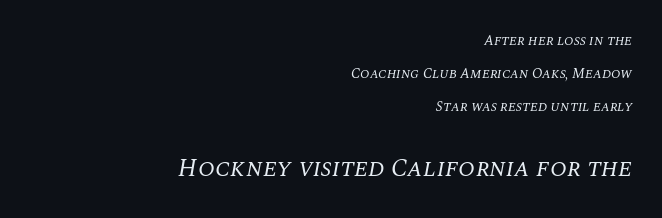
{"italic": "yes", "lean": "right", "slant_degrees": 10, "bold": "no", "underline": "no", "align": "right", "line_spacing": "loose", "line_spacing_ratio": 2.35, "letter_spacing": "normal", "letter_spacing_em": 0.0, "larger_block": "second", "size_ratio": 1.79, "glyph_px": 25}
